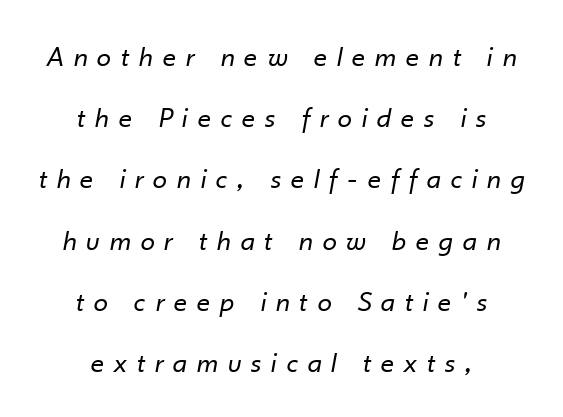
The baseline area is clear. Which margin do the lines hug? Neither — every line sits in the middle. Quick note: italic. Regarding leading, the lines here are spaced well apart.
